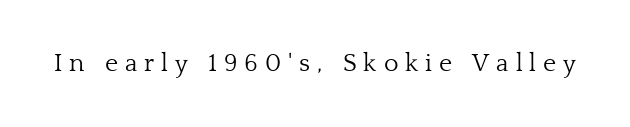
{"italic": "no", "bold": "no", "underline": "no", "letter_spacing": "wide", "letter_spacing_em": 0.28, "glyph_px": 25}
